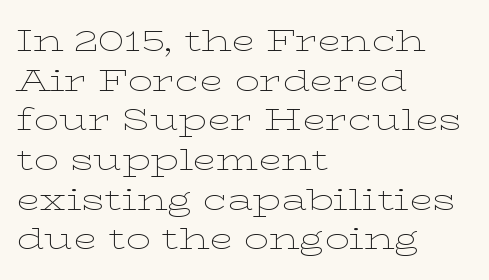
The image shows 31 px thin, wide serif type, upright; set left-aligned, normal line spacing (1.28x), normal letter spacing, not underlined; low stroke contrast and a medium x-height.
